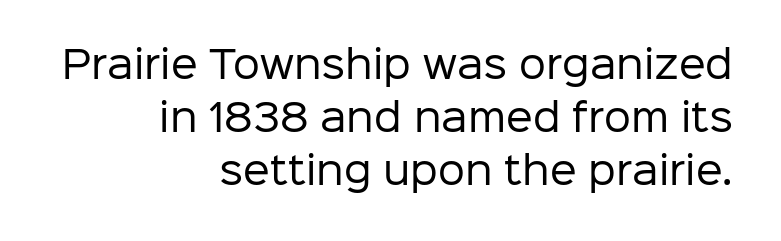
Q: Is the text bold? A: No.
Q: Is the text italic (slanted)? A: No, it is upright.
Q: Is the typeface a serif or a sans-serif typeface? A: Sans-serif.
Q: Is the text underlined? A: No.
Q: How is the paragraph aligned? A: Right-aligned.
Q: Is the spacing between letters normal or unusually wide? A: Normal.
Q: Is the spacing between lines tight, normal or loose? A: Normal.
Q: Width (condensed, normal, or wide)? A: Normal.
Q: Stroke contrast? A: Low.
Q: x-height? A: Medium.
Q: Monospaced? A: No.
